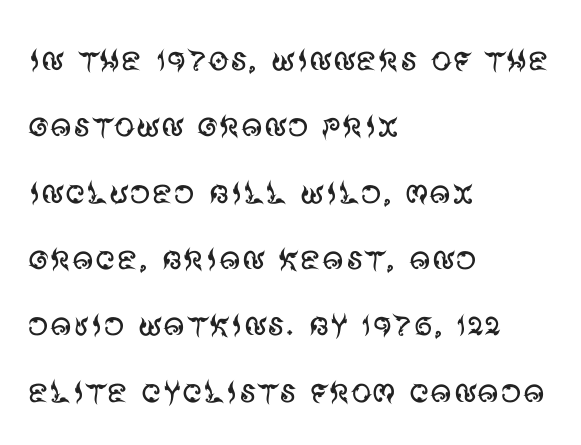
The image shows 42 px regular-weight sans-serif type, upright; set left-aligned, normal line spacing (1.58x), normal letter spacing, not underlined; medium stroke contrast and a large x-height.
